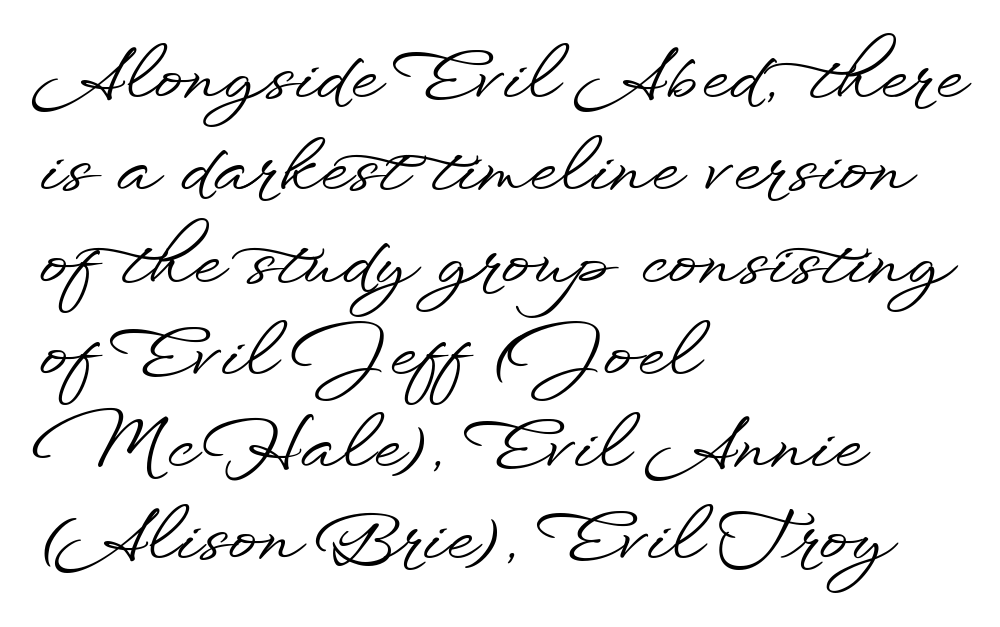
Regarding leading, the lines here are spaced in the standard way. Casual observation: everything's shoved over to the left. No word sits above an underline. Note: no serifs on the glyphs. Note the varied advance widths — an 'i' is clearly narrower than an 'm'.
